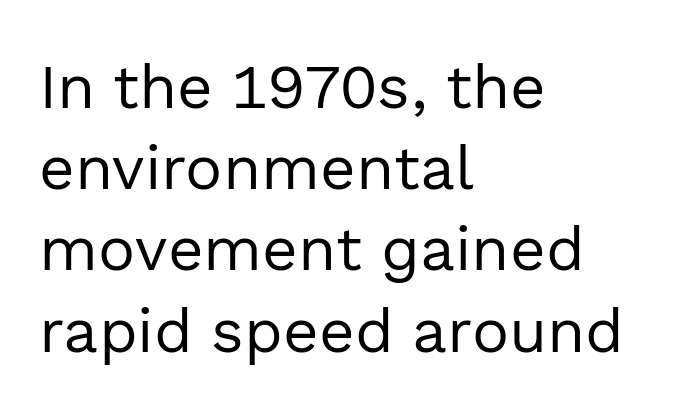
{"serif": "no", "italic": "no", "bold": "no", "weight": "regular", "width": "normal", "x_height": "medium", "monospaced": "no", "underline": "no", "align": "left", "line_spacing": "normal", "line_spacing_ratio": 1.31, "letter_spacing": "normal", "letter_spacing_em": 0.0, "glyph_px": 62}
